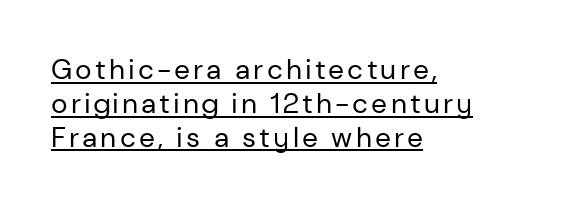
{"serif": "no", "italic": "no", "bold": "no", "weight": "regular", "width": "normal", "stroke_contrast": "low", "x_height": "medium", "monospaced": "no", "underline": "yes", "align": "left", "line_spacing_ratio": 1.21, "glyph_px": 28}
